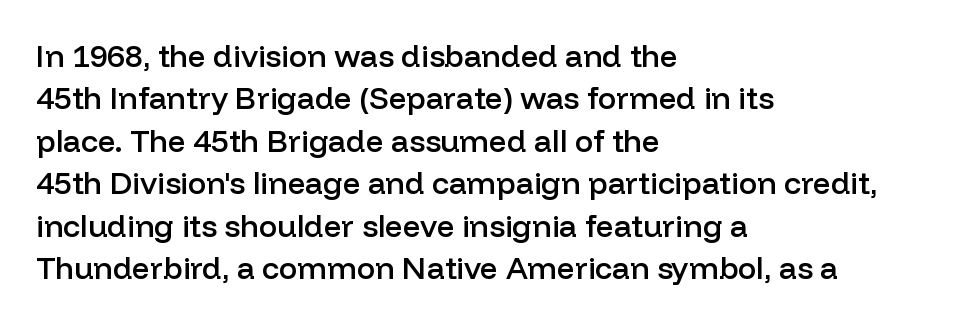
The image shows 31 px semibold sans-serif type, upright; set left-aligned, normal line spacing (1.37x), normal letter spacing, not underlined; low stroke contrast and a medium x-height.
